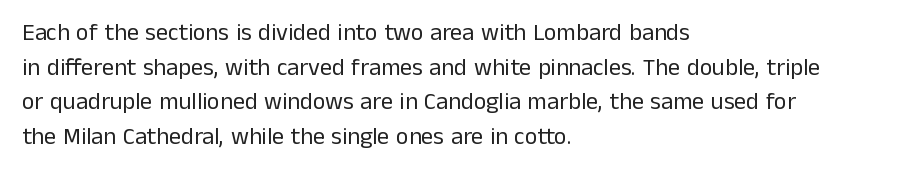
The image shows 24 px text type, upright; set left-aligned, normal line spacing (1.44x), normal letter spacing, not underlined.
